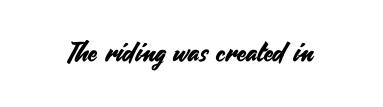
Q: Is the text italic (slanted)? A: Yes.
Q: Is the text underlined? A: No.
Q: Is the spacing between letters normal or unusually wide? A: Normal.
